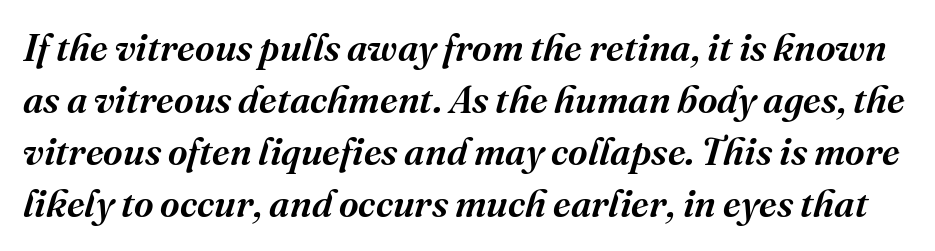
{"serif": "yes", "italic": "yes", "lean": "right", "slant_degrees": 16, "bold": "semi", "weight": "semibold", "width": "normal", "stroke_contrast": "medium", "x_height": "medium", "monospaced": "no", "underline": "no", "line_spacing": "normal", "line_spacing_ratio": 1.37, "letter_spacing": "normal", "letter_spacing_em": 0.0, "glyph_px": 38}
